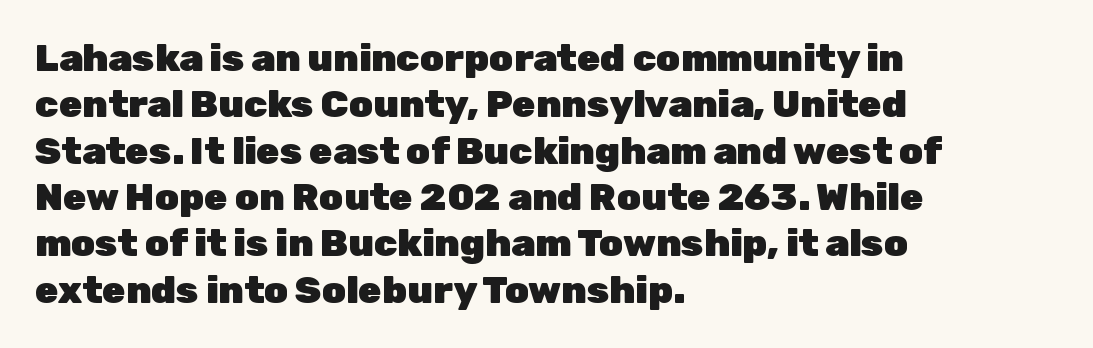
The passage is arranged the way most books set body copy — flush left. Looks like regular typesetting: each glyph gets only the width it needs. You could call the tracking neutral — neither tight nor loose. The words here are not underlined.
